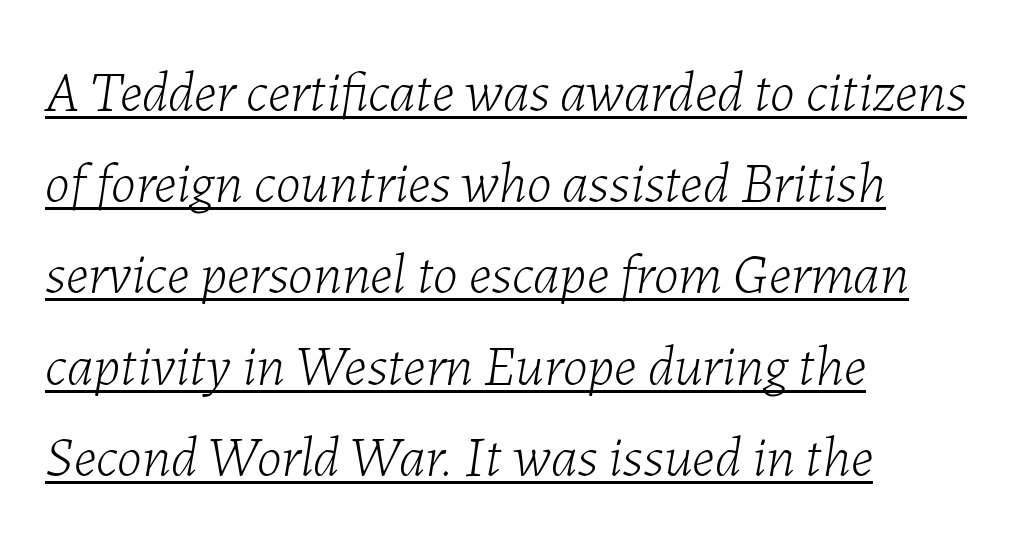
The image shows 57 px light type, italic (leaning right); set left-aligned, normal line spacing (1.6x), normal letter spacing, underlined; low stroke contrast and a medium x-height.
